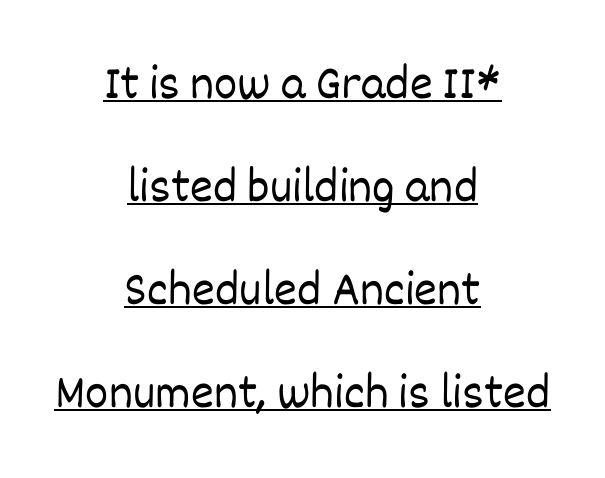
{"italic": "no", "bold": "no", "weight": "light", "width": "normal", "stroke_contrast": "low", "x_height": "large", "monospaced": "no", "underline": "yes", "align": "center", "line_spacing": "loose", "line_spacing_ratio": 2.1, "letter_spacing": "normal", "letter_spacing_em": 0.0, "glyph_px": 49}
